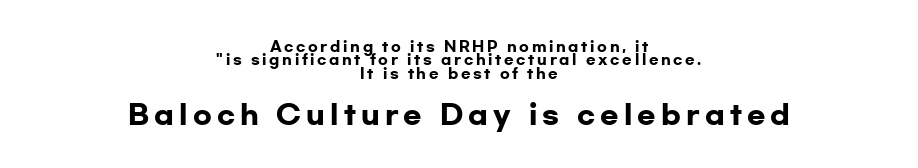
Does the weight exceed regular? Yes, all the way to bold. In this sample the second text group is rendered at the bigger scale. The specimen omits any rule beneath the text block's lines. A typesetter would mark this as roman, not italic. The lines are quadded center.
